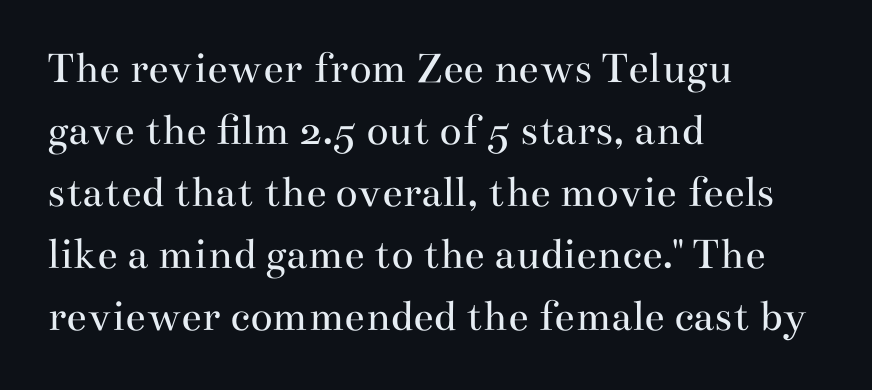
Q: Is the text bold? A: No.
Q: Is the text italic (slanted)? A: No, it is upright.
Q: Is the typeface a serif or a sans-serif typeface? A: Serif.
Q: Is the text underlined? A: No.
Q: How is the paragraph aligned? A: Left-aligned.
Q: Is the spacing between letters normal or unusually wide? A: Normal.
Q: Is the spacing between lines tight, normal or loose? A: Normal.
Q: Width (condensed, normal, or wide)? A: Wide.
Q: Stroke contrast? A: Medium.
Q: x-height? A: Small.
Q: Monospaced? A: No.
